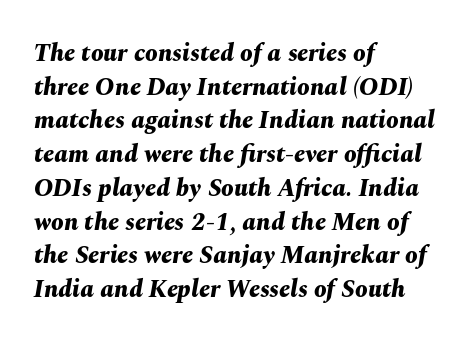
{"italic": "yes", "lean": "right", "slant_degrees": 10, "bold": "yes", "underline": "no", "align": "left", "line_spacing": "normal", "line_spacing_ratio": 1.35, "letter_spacing": "normal", "letter_spacing_em": 0.0, "glyph_px": 25}
